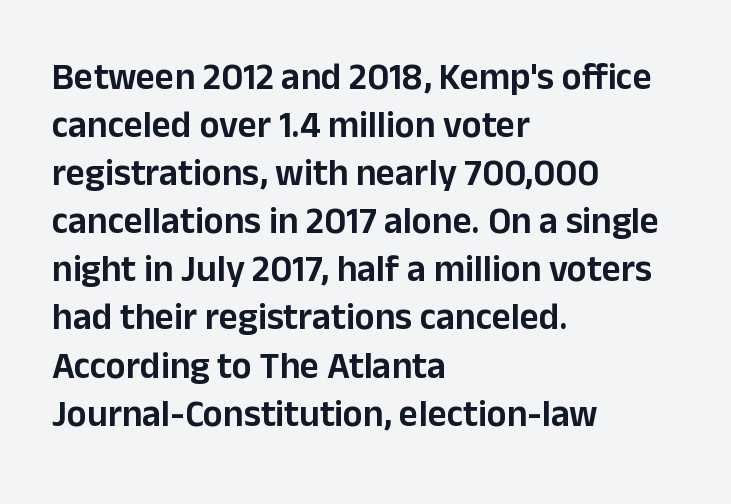
{"serif": "no", "italic": "no", "width": "normal", "stroke_contrast": "low", "x_height": "medium", "monospaced": "no", "underline": "no", "align": "left", "line_spacing": "normal", "line_spacing_ratio": 1.3, "letter_spacing": "normal", "letter_spacing_em": 0.0, "glyph_px": 37}
